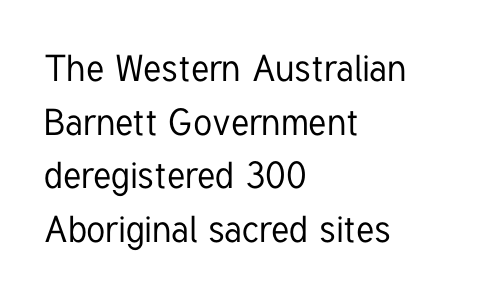
{"serif": "no", "italic": "no", "width": "condensed", "stroke_contrast": "low", "x_height": "medium", "monospaced": "no", "underline": "no", "align": "left", "line_spacing": "normal", "line_spacing_ratio": 1.45, "letter_spacing": "normal", "letter_spacing_em": 0.0, "glyph_px": 37}
